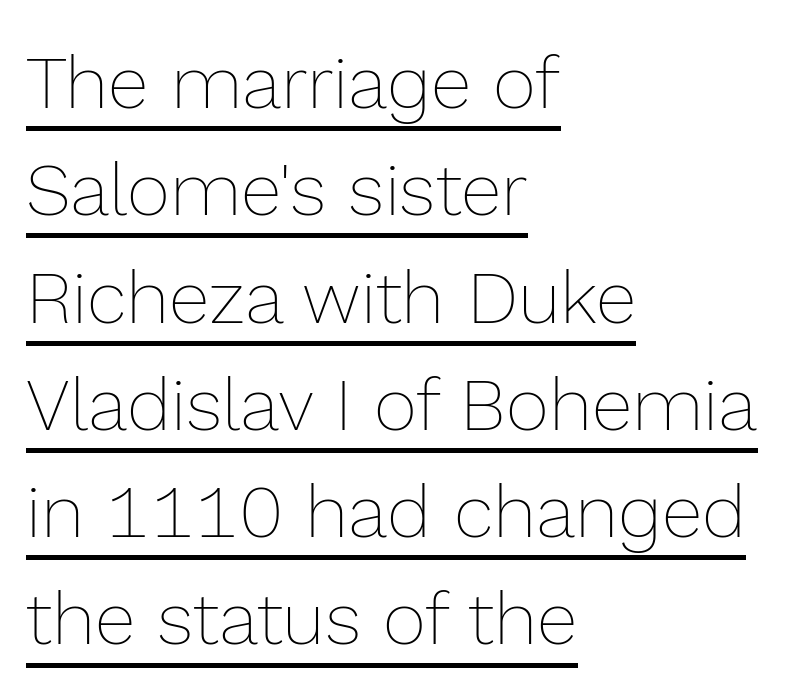
{"italic": "no", "bold": "no", "weight": "thin", "width": "normal", "x_height": "medium", "monospaced": "no", "underline": "yes", "align": "left", "line_spacing": "normal", "line_spacing_ratio": 1.45, "letter_spacing": "normal", "letter_spacing_em": 0.0, "glyph_px": 74}
